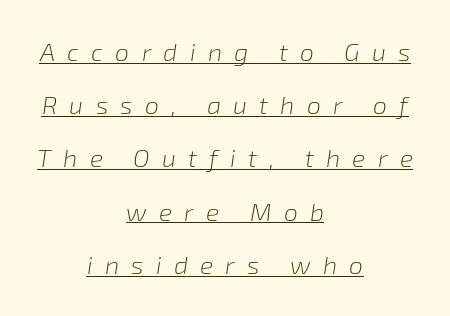
Q: Is the text bold? A: No.
Q: Is the text italic (slanted)? A: Yes, it leans right by about 8 degrees.
Q: Is the text underlined? A: Yes.
Q: How is the paragraph aligned? A: Centered.
Q: Is the spacing between letters normal or unusually wide? A: Unusually wide.
Q: Is the spacing between lines tight, normal or loose? A: Loose.
